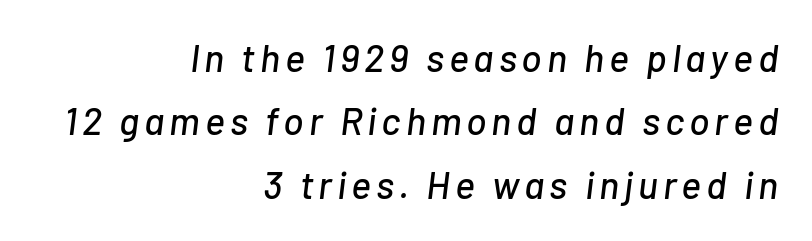
Q: Is the text italic (slanted)? A: Yes, it leans right by about 7 degrees.
Q: Is the text underlined? A: No.
Q: How is the paragraph aligned? A: Right-aligned.
Q: Is the spacing between lines tight, normal or loose? A: Normal.
Q: Width (condensed, normal, or wide)? A: Normal.
Q: Stroke contrast? A: Low.
Q: x-height? A: Medium.
Q: Monospaced? A: No.
